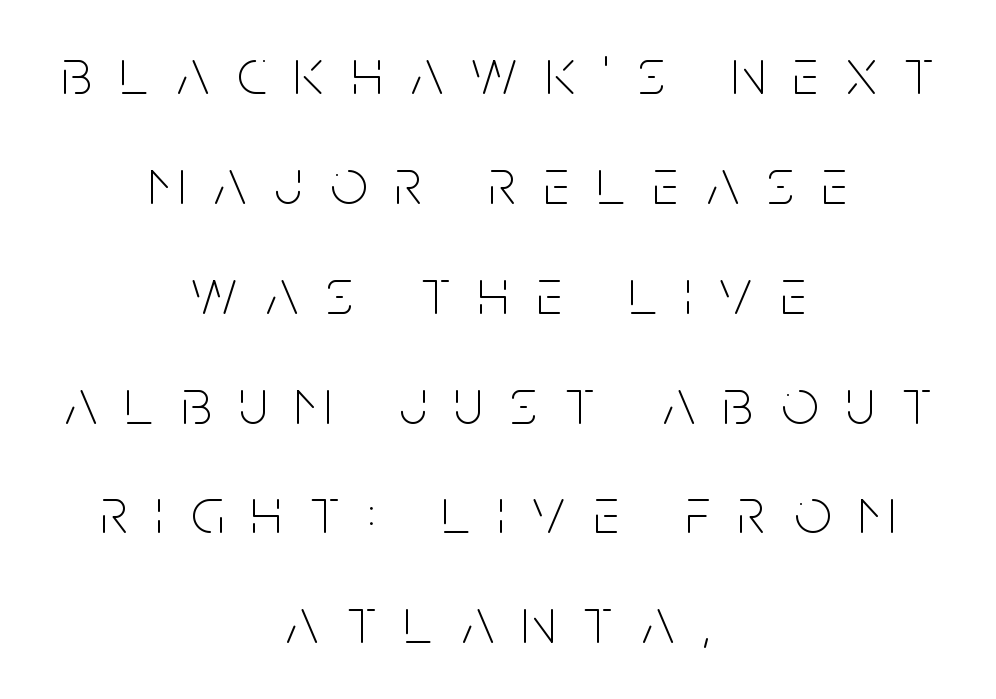
Q: Is the text bold? A: No.
Q: Is the text italic (slanted)? A: No, it is upright.
Q: Is the typeface a serif or a sans-serif typeface? A: Sans-serif.
Q: Is the text underlined? A: No.
Q: How is the paragraph aligned? A: Centered.
Q: Is the spacing between letters normal or unusually wide? A: Unusually wide.
Q: Is the spacing between lines tight, normal or loose? A: Normal.
Q: Width (condensed, normal, or wide)? A: Condensed.
Q: Stroke contrast? A: Low.
Q: x-height? A: Large.
Q: Monospaced? A: No.
